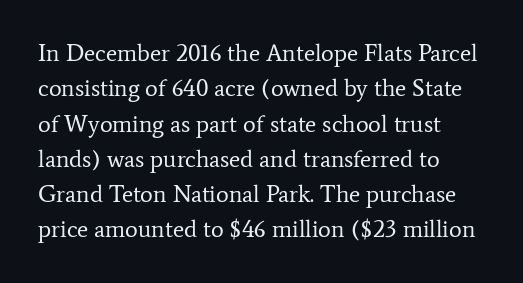
Tracking value appears to be zero — textbook default spacing. Posture: straight, roman, zero tilt. Leftover space on each line is placed entirely after the last word. This is not heavy type; no bold has been used.
